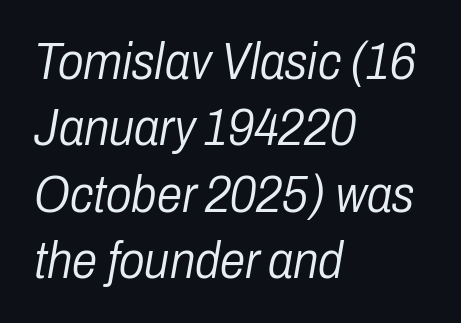
The image shows 51 px light, condensed type, italic (leaning right); set left-aligned, normal line spacing (1.3x), normal letter spacing, not underlined; low stroke contrast and a medium x-height.
